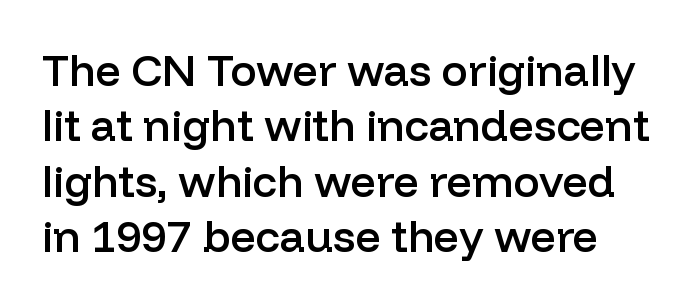
{"serif": "no", "italic": "no", "bold": "semi", "weight": "semibold", "width": "normal", "stroke_contrast": "low", "x_height": "medium", "monospaced": "no", "underline": "no", "line_spacing": "normal", "line_spacing_ratio": 1.26, "letter_spacing": "normal", "letter_spacing_em": 0.0, "glyph_px": 44}
